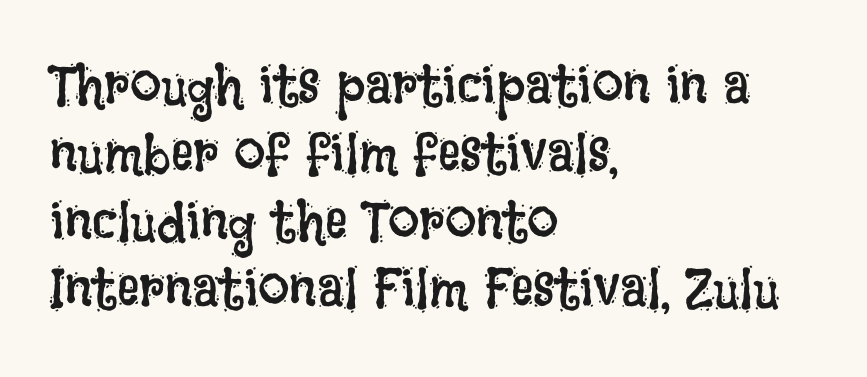
Caption: face not bold, strokes unweighted. This rendering leaves character spacing at its baseline value. The face used here is proportionally spaced, like ordinary book or web type. Letters rest on an invisible, unmarked baseline. The specimen reads as upright at a glance. Horizontal alignment here is leftward, the default for most running prose.
